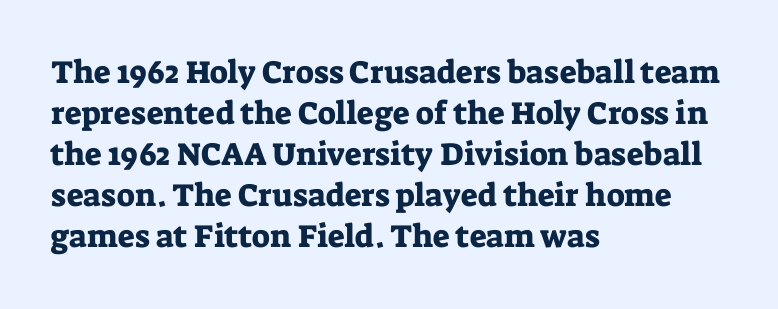
The tracking reads as untouched default to a designer's eye. A classic flush-left, rag-right setting is used for this passage. The passage shown is typed in a proportional face where columns would drift. The axis of the letterforms is exactly vertical. A bare baseline throughout the passage.
